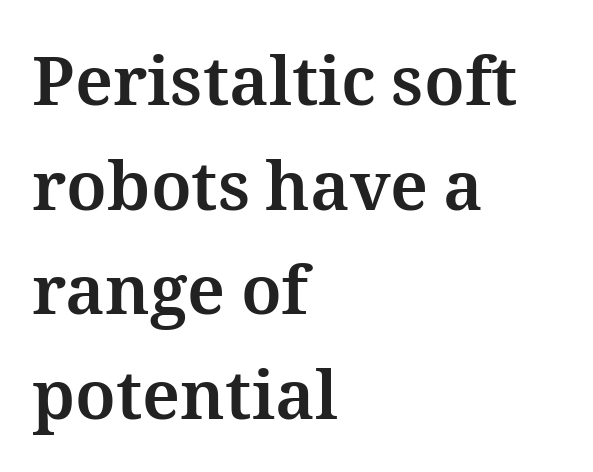
The compositor pushed each line to the left boundary. Ascenders rise straight up at ninety degrees. Here the designer chose a conventional face with non-uniform glyph widths. Honestly, there is no underline to notice here at all. Notice how descenders clear the ascenders below comfortably — that's standard leading.
